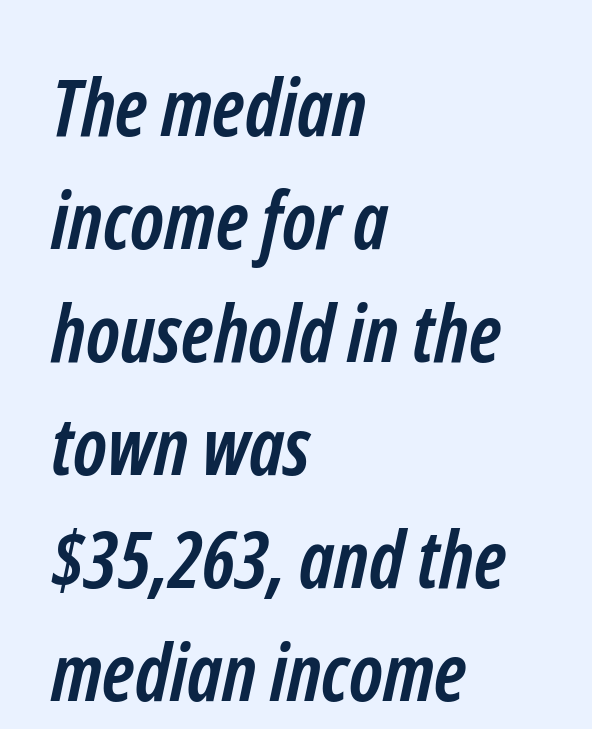
{"serif": "no", "bold": "yes", "weight": "semibold", "width": "condensed", "stroke_contrast": "low", "x_height": "medium", "monospaced": "no", "underline": "no", "align": "left", "line_spacing": "normal", "line_spacing_ratio": 1.43, "letter_spacing": "normal", "letter_spacing_em": 0.0, "glyph_px": 79}
